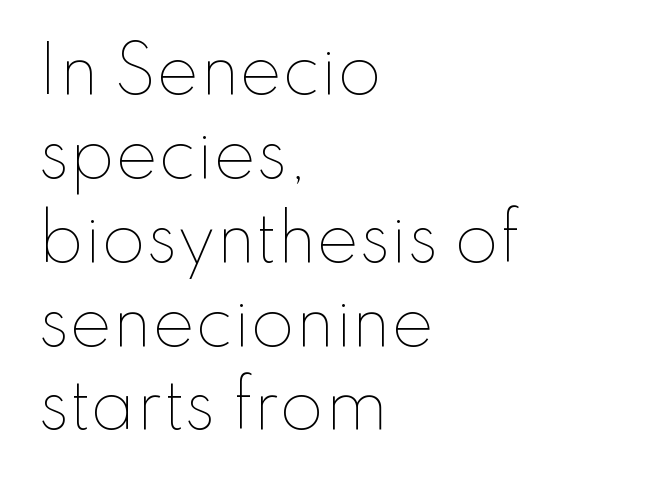
The image shows 64 px thin type, upright; set left-aligned, normal line spacing (1.31x), normal letter spacing, not underlined; low stroke contrast and a small x-height.
